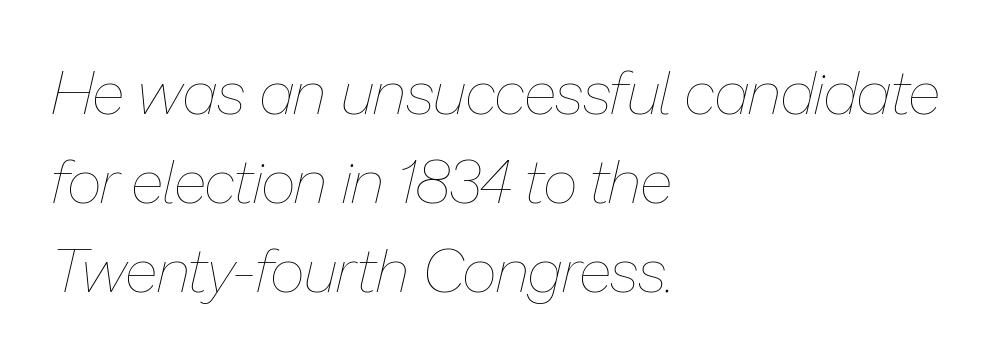
The image shows 61 px thin type, italic (leaning right); set left-aligned, normal line spacing (1.46x), normal letter spacing, not underlined; low stroke contrast and a medium x-height.
